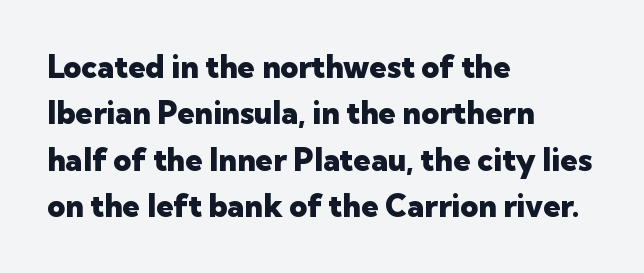
The axis of the letterforms is exactly vertical. Nothing unusual about the tracking: characters are spaced as the font intends. Regarding leading, the lines here are spaced in the standard way. The face used here is proportionally spaced, like ordinary book or web type. The characters look thick and weighty, a clear bold. Unlike a traditional serif, this face leaves its strokes unadorned.
